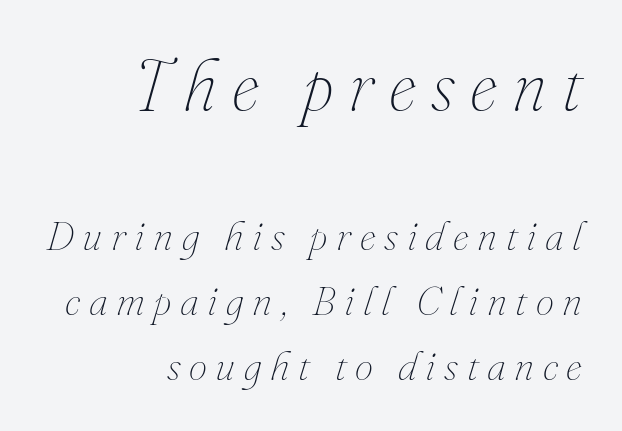
{"italic": "yes", "lean": "right", "slant_degrees": 16, "bold": "no", "weight": "thin", "width": "normal", "stroke_contrast": "medium", "x_height": "small", "monospaced": "no", "underline": "no", "align": "right", "line_spacing": "normal", "line_spacing_ratio": 1.58, "letter_spacing": "wide", "letter_spacing_em": 0.21, "larger_block": "first", "size_ratio": 1.73, "glyph_px": 71}
